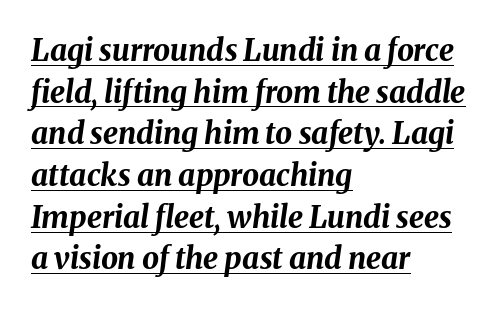
{"italic": "yes", "lean": "right", "slant_degrees": 8, "bold": "yes", "weight": "bold", "width": "normal", "stroke_contrast": "medium", "x_height": "medium", "monospaced": "no", "underline": "yes", "align": "left", "line_spacing": "normal", "line_spacing_ratio": 1.39, "letter_spacing": "normal", "letter_spacing_em": 0.0, "glyph_px": 30}
